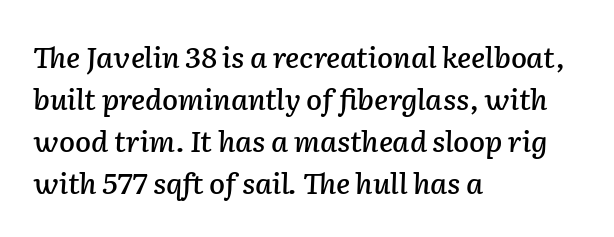
{"italic": "yes", "lean": "right", "slant_degrees": 2, "width": "normal", "stroke_contrast": "low", "x_height": "medium", "monospaced": "no", "underline": "no", "align": "left", "line_spacing": "normal", "line_spacing_ratio": 1.45, "letter_spacing": "normal", "letter_spacing_em": 0.0, "glyph_px": 29}
